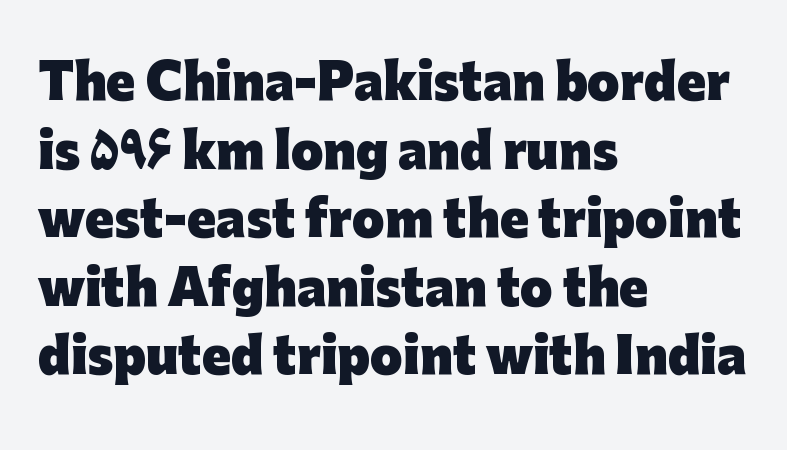
These lines stack with their left ends in a neat column. How are the letters spaced? Ordinarily, with no added tracking. One glance says typical: line gaps are just what's usual. Nobody drew a line under any word here.
